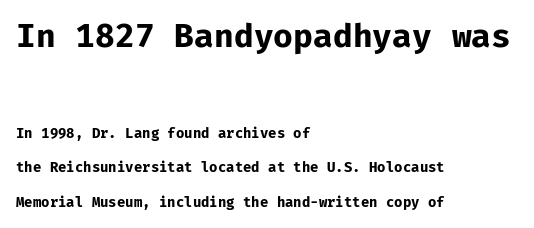
Every character here occupies the same horizontal width, giving the sample a typewriter-like rhythm. Do the letters lean? They stand straight. I'd describe the lettering as bold — thick and assertive. The letters carry no serifs — their stems end cleanly without finishing strokes.
